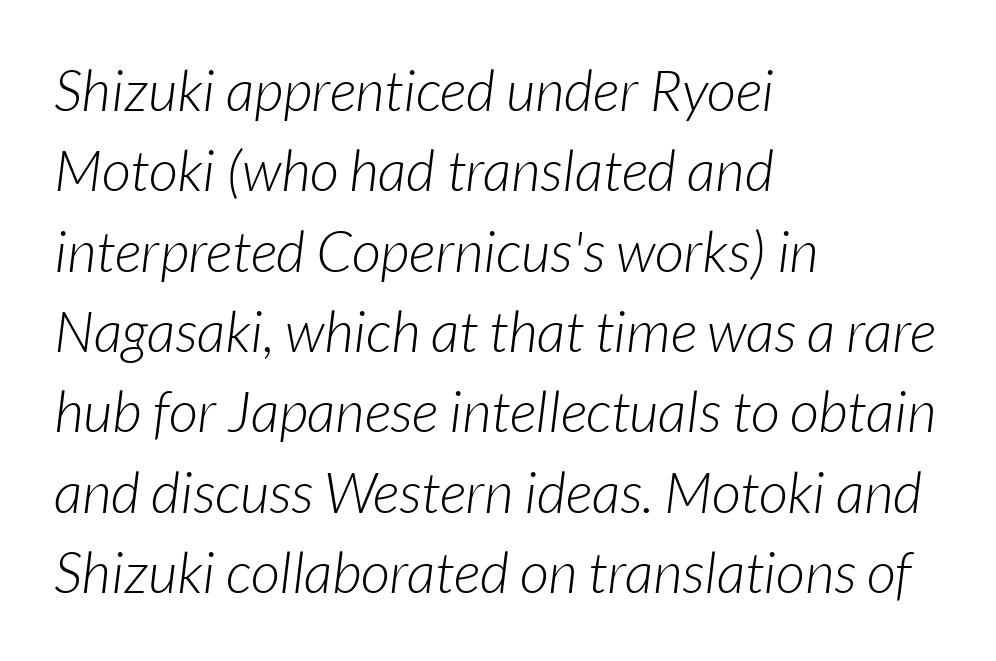
{"italic": "yes", "lean": "right", "slant_degrees": 7, "bold": "no", "weight": "light", "width": "normal", "stroke_contrast": "low", "x_height": "medium", "monospaced": "no", "underline": "no", "align": "left", "line_spacing": "normal", "line_spacing_ratio": 1.41, "letter_spacing": "normal", "letter_spacing_em": 0.0, "glyph_px": 57}
